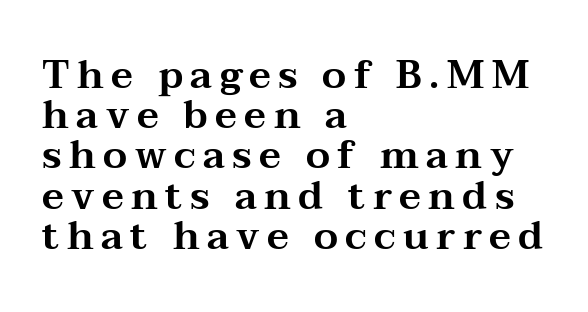
Notice how descenders almost collide with the ascenders below — that's tight leading. Left-aligned paragraph, ragged on the right. This is serif lettering, the kind often seen in printed books. Bare-footed words on every line. Characters remain perfectly vertical along every line.
